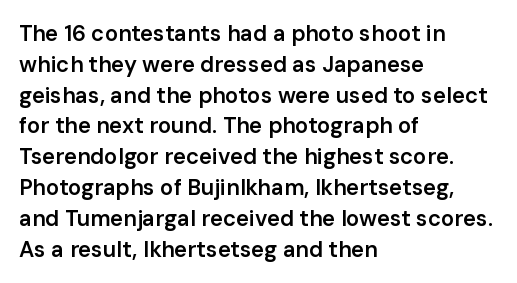
The image shows 22 px text type, upright; set left-aligned, normal line spacing (1.4x), normal letter spacing, not underlined.
